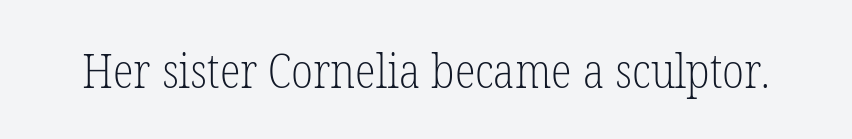
{"serif": "yes", "italic": "no", "bold": "no", "weight": "light", "width": "condensed", "stroke_contrast": "low", "x_height": "medium", "monospaced": "no", "underline": "no", "letter_spacing": "normal", "letter_spacing_em": 0.0, "glyph_px": 48}
